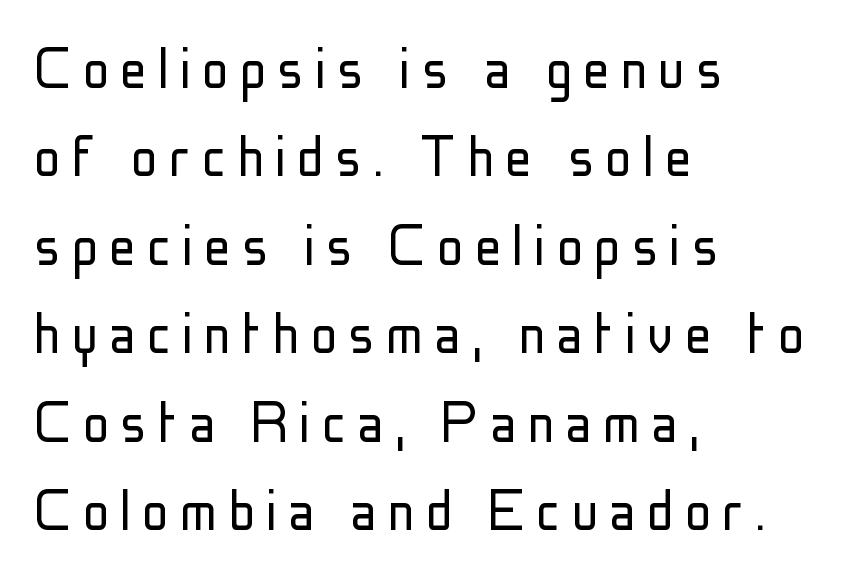
Which margin do the lines hug? The left one — the right edge is uneven. Regarding serifs, this sample does without them. Successive baselines arrive at the customary interval. The foot of each line stays bare and open. Character widths vary here, with narrow letters taking less room than wide ones. Does the lettering tilt? It doesn't — this is upright.
